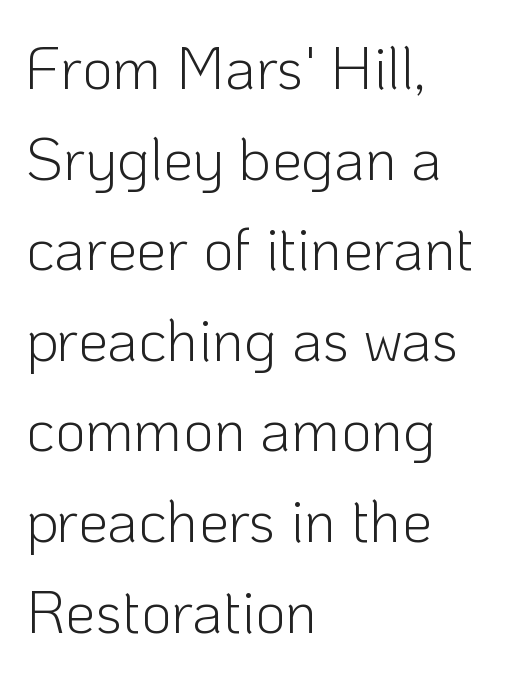
Every stem runs plumb, perpendicular to the baseline. Which margin do the lines hug? The left one — the right edge is uneven. A typesetter would call this leading conventional body-copy spacing. The type family on display is of the sans-serif kind.
